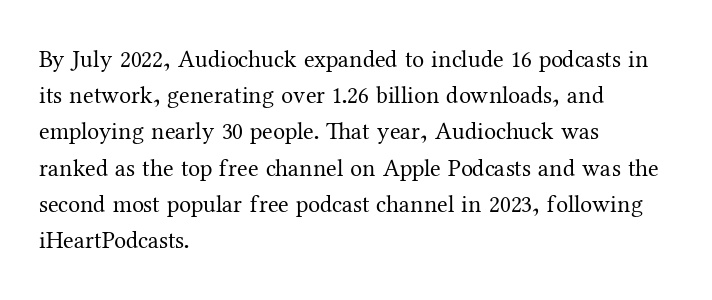
The image shows 24 px text type, upright; set left-aligned, normal line spacing (1.51x), normal letter spacing, not underlined.
